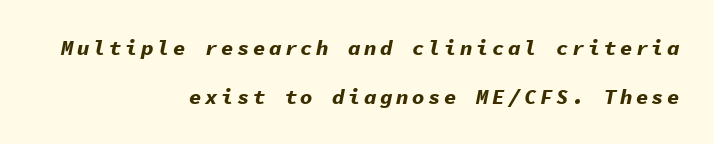
The image shows 21 px bold type, italic (leaning right); set right-aligned, loose line spacing (2.31x), not underlined.
